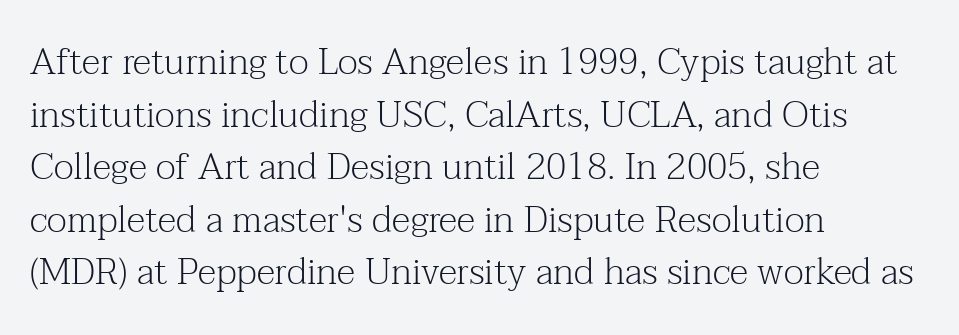
{"serif": "yes", "italic": "no", "bold": "no", "weight": "light", "width": "normal", "stroke_contrast": "medium", "x_height": "medium", "monospaced": "no", "underline": "no", "align": "left", "line_spacing": "normal", "line_spacing_ratio": 1.42, "letter_spacing": "normal", "letter_spacing_em": 0.0, "glyph_px": 37}
